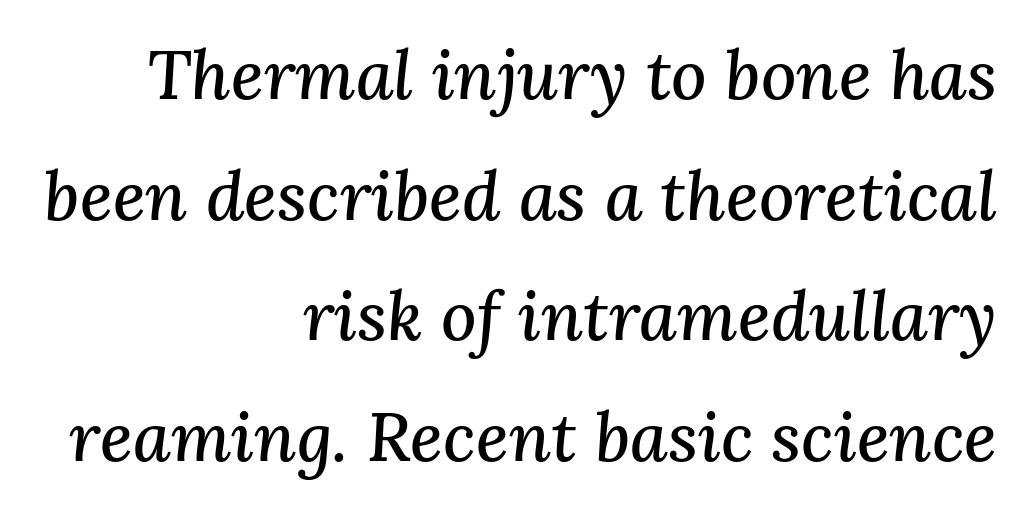
Q: Is the text italic (slanted)? A: Yes, it leans right by about 3 degrees.
Q: Is the typeface a serif or a sans-serif typeface? A: Serif.
Q: Is the text underlined? A: No.
Q: How is the paragraph aligned? A: Right-aligned.
Q: Is the spacing between letters normal or unusually wide? A: Normal.
Q: Width (condensed, normal, or wide)? A: Normal.
Q: Stroke contrast? A: Medium.
Q: x-height? A: Medium.
Q: Monospaced? A: No.
